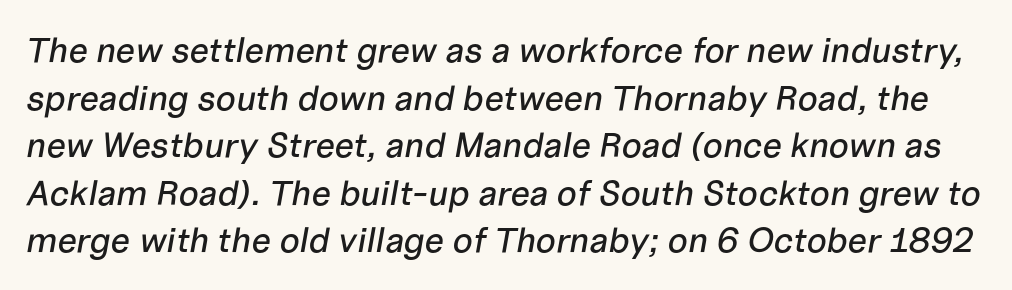
Think of a printed novel: that variable character pitch is what you see here. This rendering features lettering with no underline. Evenly set lines give the paragraph a standard silhouette. When letters slant like this, we call the style italic. The tracking reads as untouched default to a designer's eye.
